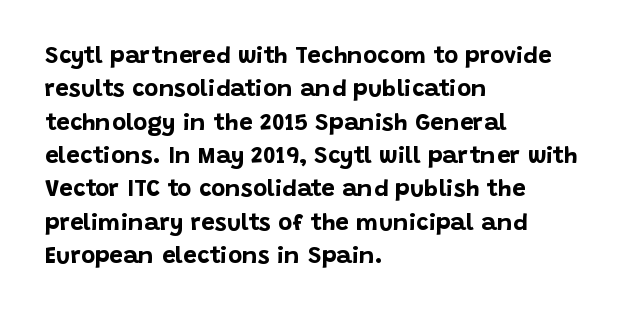
{"italic": "no", "bold": "yes", "underline": "no", "align": "left", "line_spacing": "normal", "line_spacing_ratio": 1.39, "letter_spacing": "normal", "letter_spacing_em": 0.0, "glyph_px": 24}
